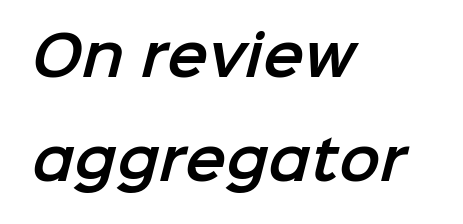
The image shows 55 px sans-serif type; set left-aligned, line spacing 1.89x, normal letter spacing, not underlined; low stroke contrast and a medium x-height.
